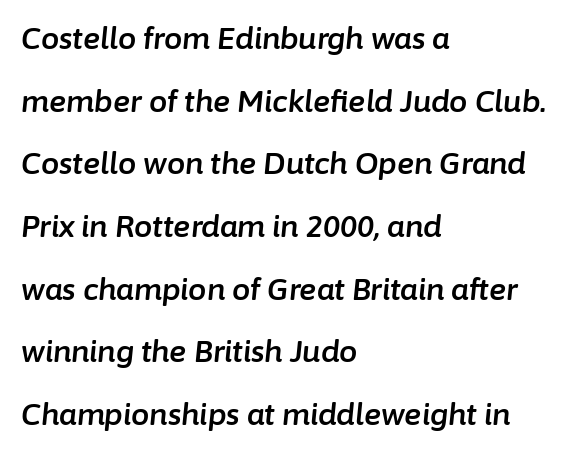
{"italic": "yes", "lean": "right", "slant_degrees": 6, "width": "normal", "stroke_contrast": "low", "x_height": "medium", "monospaced": "no", "underline": "no", "align": "left", "line_spacing": "loose", "line_spacing_ratio": 2.16, "letter_spacing": "normal", "letter_spacing_em": 0.0, "glyph_px": 29}
